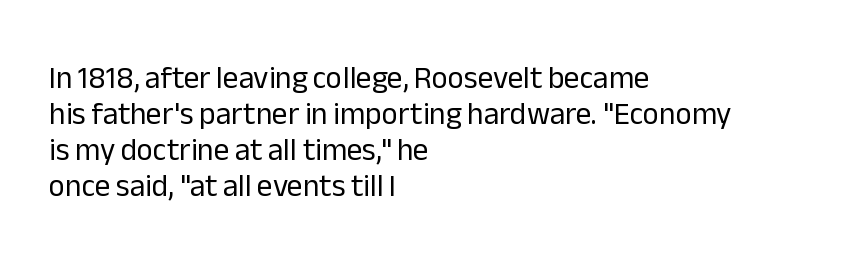
Q: Is the text bold? A: No.
Q: Is the text italic (slanted)? A: No, it is upright.
Q: Is the typeface a serif or a sans-serif typeface? A: Sans-serif.
Q: Is the text underlined? A: No.
Q: How is the paragraph aligned? A: Left-aligned.
Q: Is the spacing between letters normal or unusually wide? A: Normal.
Q: Width (condensed, normal, or wide)? A: Normal.
Q: Stroke contrast? A: Low.
Q: x-height? A: Medium.
Q: Monospaced? A: No.
